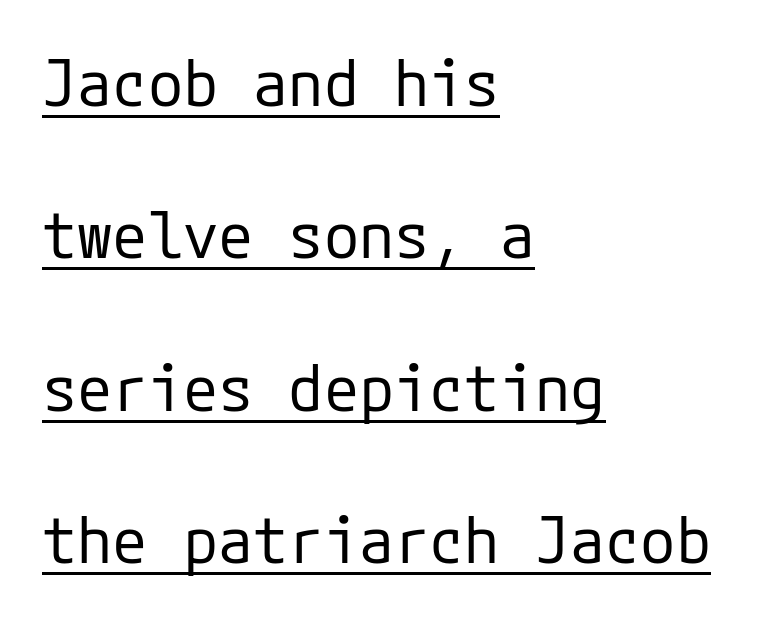
Q: Is the text bold? A: No.
Q: Is the text italic (slanted)? A: No, it is upright.
Q: Is the typeface a serif or a sans-serif typeface? A: Sans-serif.
Q: Is the text underlined? A: Yes.
Q: How is the paragraph aligned? A: Left-aligned.
Q: Is the spacing between letters normal or unusually wide? A: Normal.
Q: Is the spacing between lines tight, normal or loose? A: Loose.
Q: Width (condensed, normal, or wide)? A: Normal.
Q: Stroke contrast? A: Low.
Q: x-height? A: Medium.
